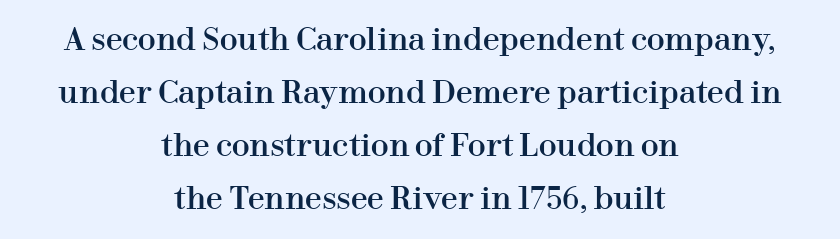
The image shows 30 px serif type, upright; set centered, line spacing 1.77x, normal letter spacing, not underlined; high stroke contrast and a medium x-height.
